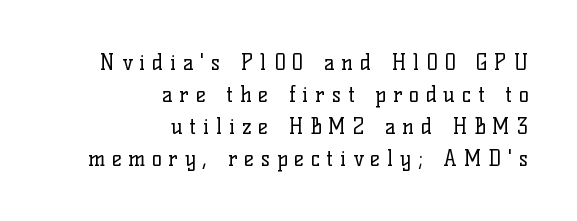
Counters stay open thanks to moderate or lighter strokes. This sample is right-justified, so line beginnings fall wherever the words allow. Italic? Not at all — the glyphs are vertical. Horizontal bands of white between lines are of average thickness. This rendering features lettering with no underline. Does extra space separate the letters? Yes, quite a lot of it.
